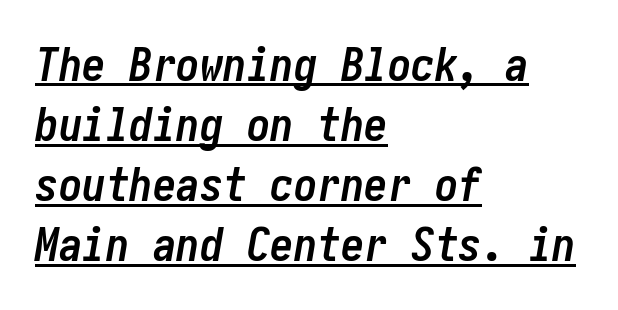
{"italic": "yes", "lean": "right", "slant_degrees": 10, "bold": "yes", "weight": "semibold", "width": "condensed", "stroke_contrast": "low", "x_height": "medium", "underline": "yes", "align": "left", "line_spacing": "normal", "line_spacing_ratio": 1.28, "letter_spacing": "normal", "letter_spacing_em": 0.0, "glyph_px": 47}
